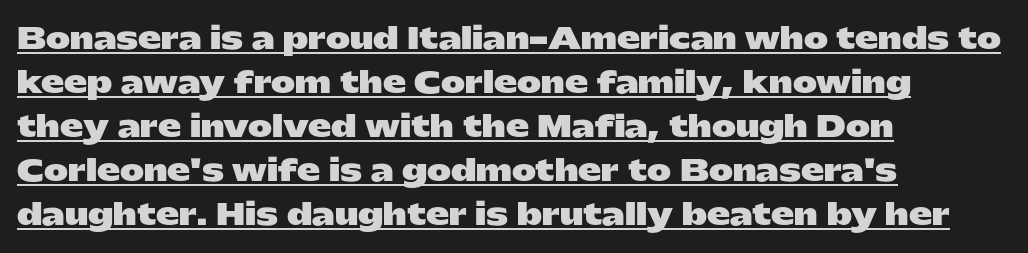
{"serif": "no", "italic": "no", "bold": "yes", "weight": "heavy", "width": "wide", "stroke_contrast": "low", "x_height": "medium", "monospaced": "no", "underline": "yes", "align": "left", "line_spacing": "normal", "line_spacing_ratio": 1.52, "letter_spacing": "normal", "letter_spacing_em": 0.0, "glyph_px": 29}
